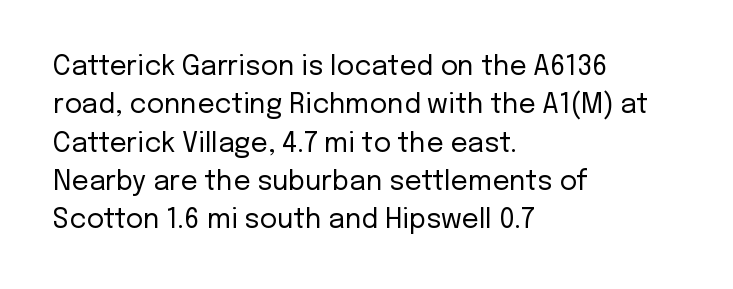
{"italic": "no", "bold": "no", "underline": "no", "align": "left", "line_spacing": "normal", "line_spacing_ratio": 1.42, "letter_spacing": "normal", "letter_spacing_em": 0.0, "glyph_px": 27}
